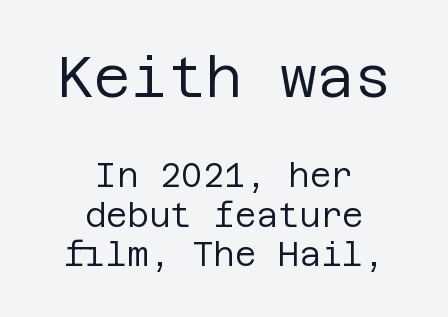
Q: Is the text bold? A: No.
Q: Is the text italic (slanted)? A: No, it is upright.
Q: Is the typeface a serif or a sans-serif typeface? A: Sans-serif.
Q: Is the text underlined? A: No.
Q: How is the paragraph aligned? A: Centered.
Q: Is the spacing between letters normal or unusually wide? A: Normal.
Q: Which block of text is set in a larger size, the first (top) or the second (bottom)? A: The first (top) one.
Q: Width (condensed, normal, or wide)? A: Normal.
Q: Stroke contrast? A: Low.
Q: x-height? A: Large.
